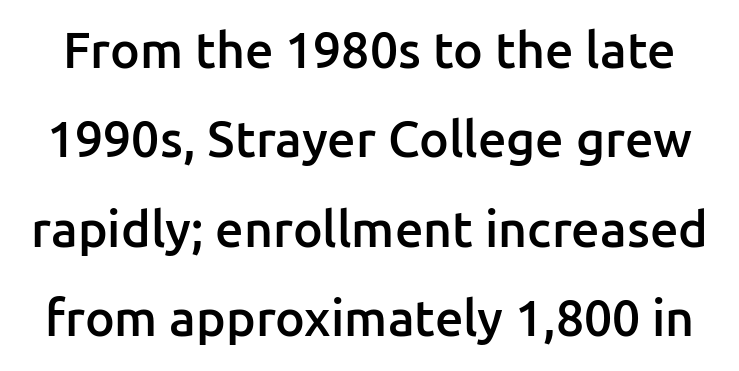
Q: Is the text bold? A: Semi-bold.
Q: Is the text italic (slanted)? A: No, it is upright.
Q: Is the typeface a serif or a sans-serif typeface? A: Sans-serif.
Q: Is the text underlined? A: No.
Q: Is the spacing between letters normal or unusually wide? A: Normal.
Q: Width (condensed, normal, or wide)? A: Normal.
Q: Stroke contrast? A: Low.
Q: x-height? A: Medium.
Q: Monospaced? A: No.
